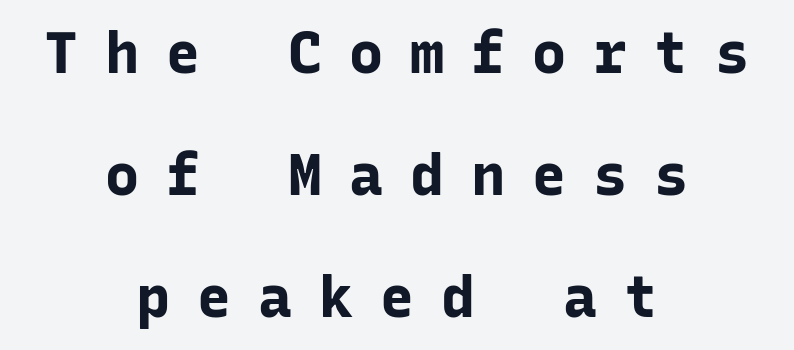
The image shows 57 px bold sans-serif type, upright, monospaced; set centered, loose line spacing (2.14x), unusually wide letter spacing (+0.47 em), not underlined; low stroke contrast and a medium x-height.
